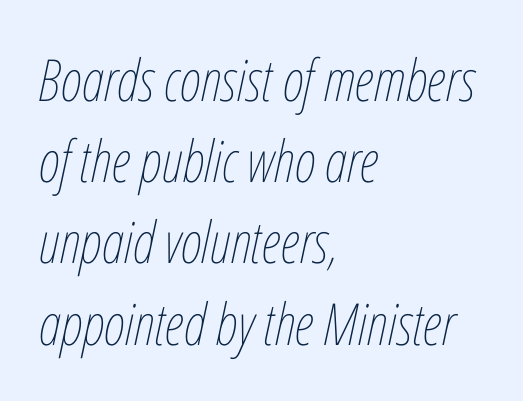
{"italic": "yes", "lean": "right", "slant_degrees": 12, "bold": "no", "weight": "thin", "width": "condensed", "stroke_contrast": "low", "x_height": "medium", "monospaced": "no", "underline": "no", "align": "left", "line_spacing": "normal", "line_spacing_ratio": 1.4, "letter_spacing": "normal", "letter_spacing_em": 0.0, "glyph_px": 58}
